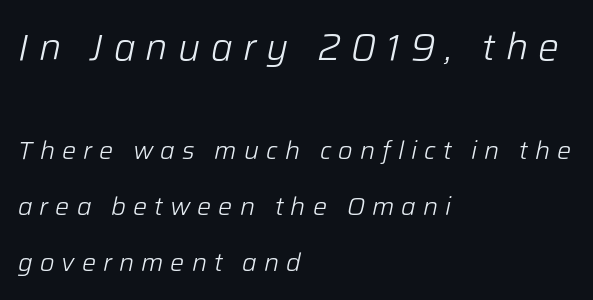
Q: Is the text bold? A: No.
Q: Is the text italic (slanted)? A: Yes, it leans right by about 12 degrees.
Q: Is the text underlined? A: No.
Q: How is the paragraph aligned? A: Left-aligned.
Q: Is the spacing between letters normal or unusually wide? A: Unusually wide.
Q: Is the spacing between lines tight, normal or loose? A: Loose.
Q: Which block of text is set in a larger size, the first (top) or the second (bottom)? A: The first (top) one.
Q: Width (condensed, normal, or wide)? A: Normal.
Q: Stroke contrast? A: Low.
Q: x-height? A: Medium.
Q: Monospaced? A: No.
